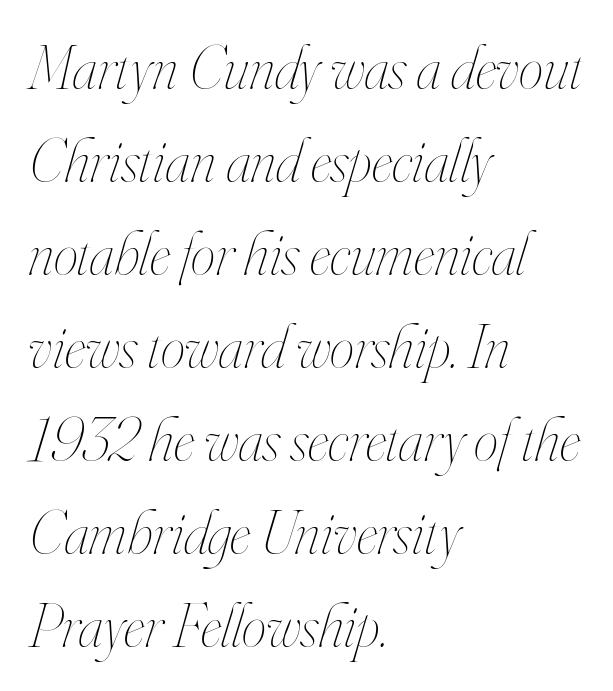
{"italic": "yes", "lean": "right", "slant_degrees": 16, "bold": "no", "weight": "thin", "width": "condensed", "stroke_contrast": "high", "x_height": "small", "monospaced": "no", "underline": "no", "align": "left", "line_spacing": "normal", "line_spacing_ratio": 1.5, "letter_spacing": "normal", "letter_spacing_em": 0.0, "glyph_px": 62}
